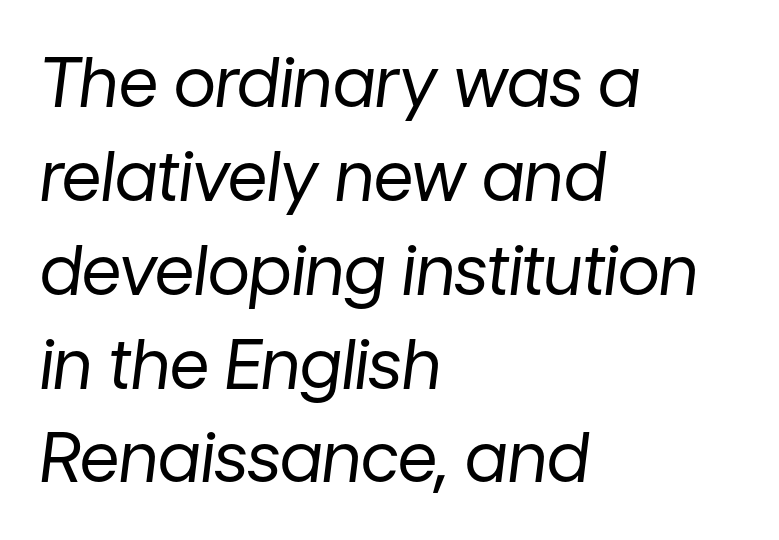
If you drew a line through each stem, it would be angled. Is this a heavy cut? Hardly; it is regular or lighter. Spacing between characters is what you'd get straight out of the box. Interline gaps are of average width in this sample. Descenders are the only things crossing below the line.
